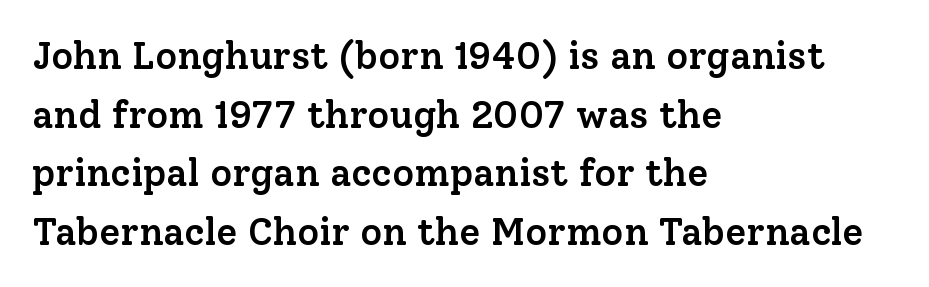
Quick note: interline space is typical. Emphasis by weight is partial: semibold. Glance below the letters and you will spot only blank space. Tracking value appears to be zero — textbook default spacing.
